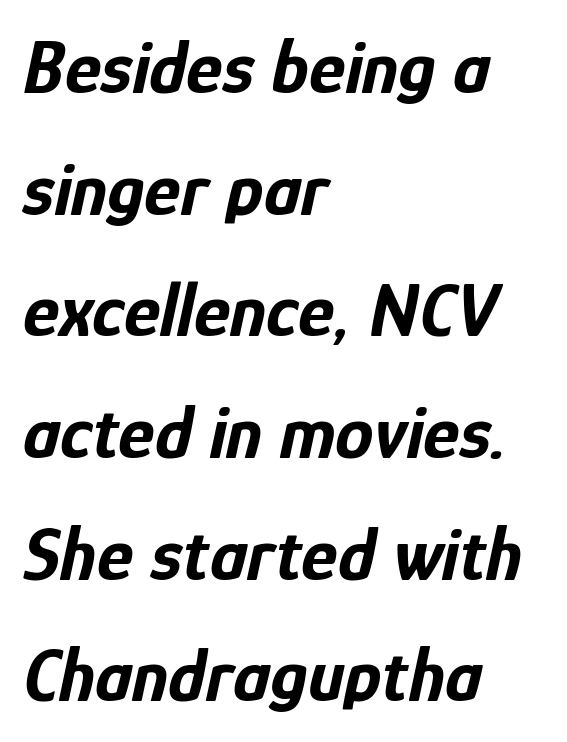
The image shows 77 px bold, condensed type, italic (leaning right); set left-aligned, normal line spacing (1.58x), normal letter spacing, not underlined; low stroke contrast and a medium x-height.
